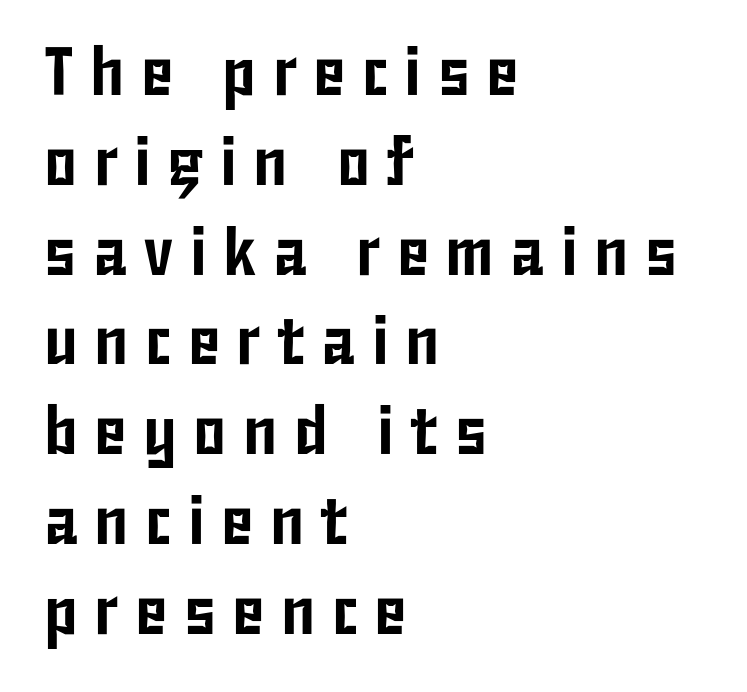
{"serif": "no", "italic": "no", "width": "condensed", "stroke_contrast": "low", "x_height": "medium", "monospaced": "no", "underline": "no", "align": "left", "line_spacing": "normal", "line_spacing_ratio": 1.32, "letter_spacing": "wide", "letter_spacing_em": 0.24, "glyph_px": 68}
